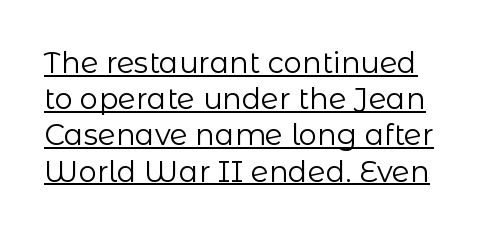
Q: Is the text bold? A: No.
Q: Is the text italic (slanted)? A: No, it is upright.
Q: Is the typeface a serif or a sans-serif typeface? A: Sans-serif.
Q: Is the text underlined? A: Yes.
Q: Is the spacing between letters normal or unusually wide? A: Normal.
Q: Is the spacing between lines tight, normal or loose? A: Normal.
Q: Width (condensed, normal, or wide)? A: Normal.
Q: Stroke contrast? A: Low.
Q: x-height? A: Medium.
Q: Monospaced? A: No.
